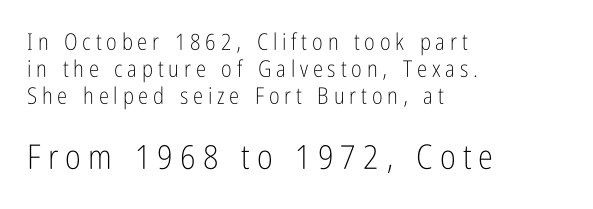
The image shows 34 px light, condensed sans-serif type, upright; set left-aligned, line spacing 1.17x, unusually wide letter spacing (+0.21 em), not underlined; the second (bottom) block is 1.48x larger; low stroke contrast and a medium x-height.
